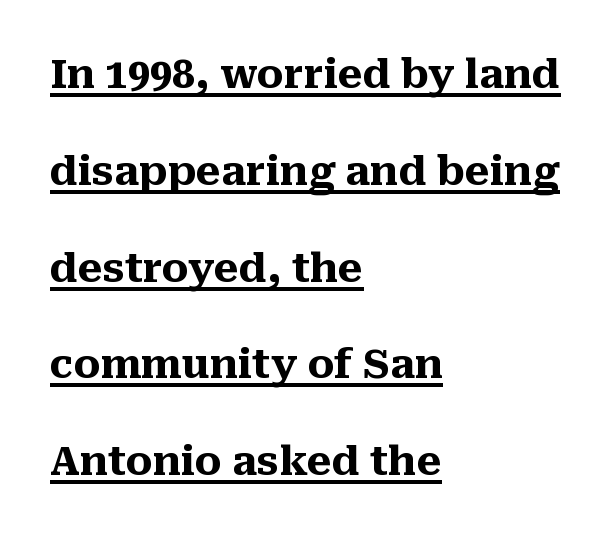
The image shows 40 px heavy serif type, upright; set left-aligned, loose line spacing (2.42x), normal letter spacing, underlined; medium stroke contrast and a medium x-height.
